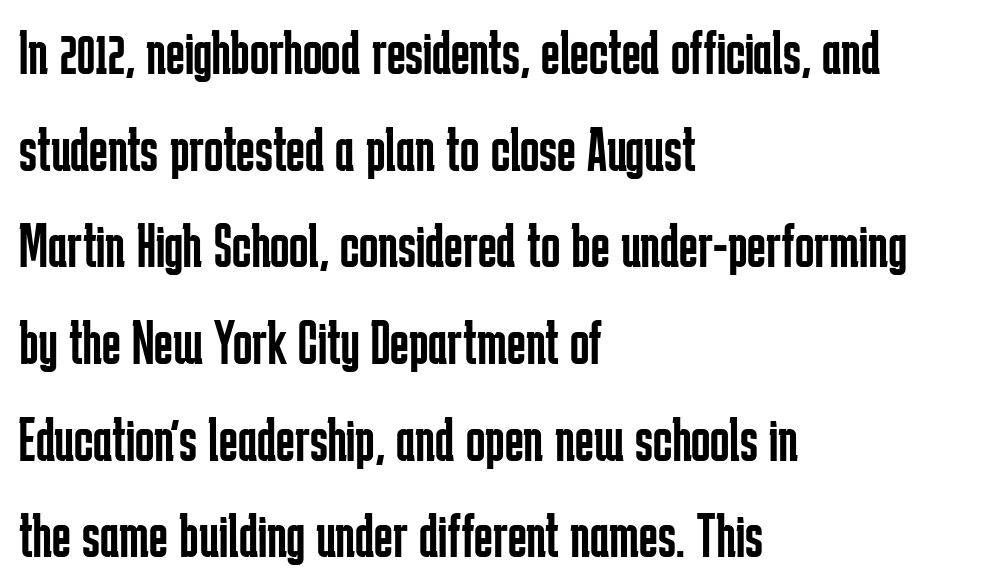
Decoration check: the copy has no underline. Character widths vary here, with narrow letters taking less room than wide ones. One glance says typical: line gaps are just what's usual. Line starts are locked; line ends wander.
